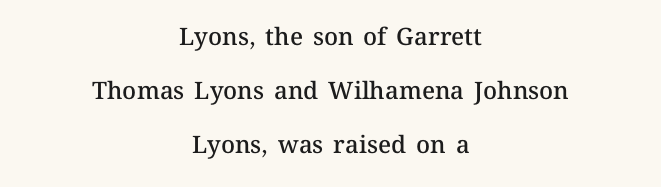
{"italic": "no", "bold": "semi", "underline": "no", "align": "center", "line_spacing": "loose", "line_spacing_ratio": 2.25, "letter_spacing": "normal", "letter_spacing_em": 0.0, "glyph_px": 24}
